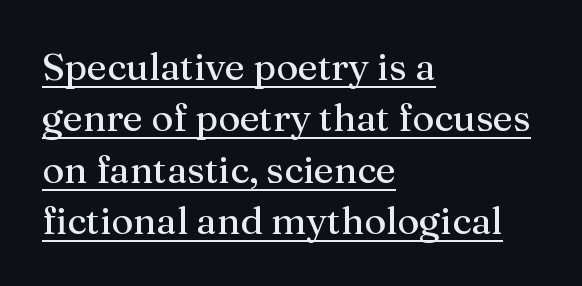
The image shows 38 px regular-weight serif type, upright; set left-aligned, normal line spacing (1.35x), normal letter spacing, underlined; medium stroke contrast and a medium x-height.
